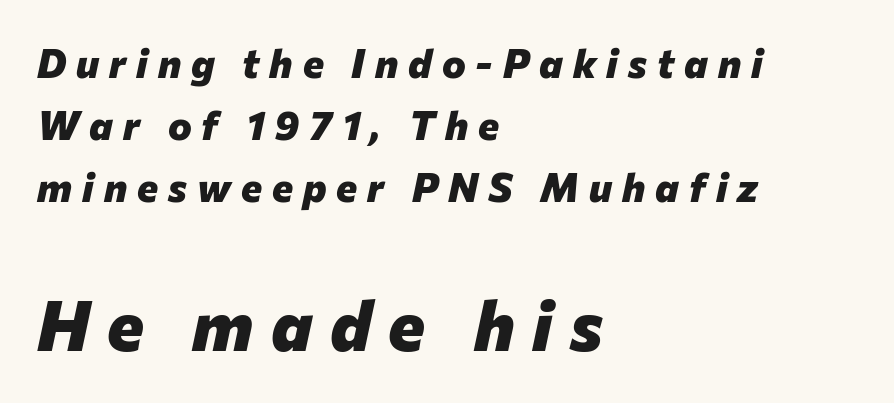
The image shows 70 px heavy type, italic (leaning right); set left-aligned, normal line spacing (1.55x), unusually wide letter spacing (+0.25 em), not underlined; the second (bottom) block is 1.75x larger; low stroke contrast and a medium x-height.
